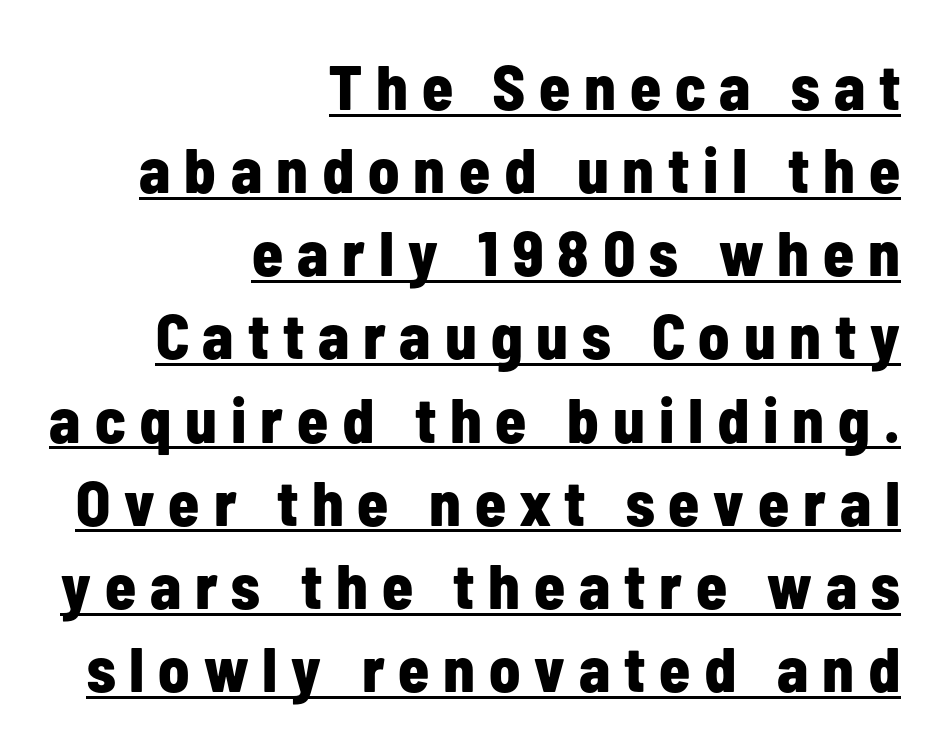
Layout note: lines flush right. What weight is shown? A full bold with thick strokes. Italic? Not at all — the glyphs are vertical. The string is rendered with underlining switched on. The face used here is proportionally spaced, like ordinary book or web type.
